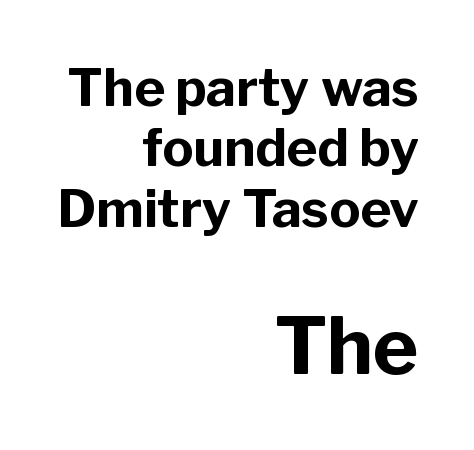
Q: Is the text bold? A: Yes.
Q: Is the text italic (slanted)? A: No, it is upright.
Q: Is the typeface a serif or a sans-serif typeface? A: Sans-serif.
Q: Is the text underlined? A: No.
Q: How is the paragraph aligned? A: Right-aligned.
Q: Is the spacing between letters normal or unusually wide? A: Normal.
Q: Which block of text is set in a larger size, the first (top) or the second (bottom)? A: The second (bottom) one.
Q: Width (condensed, normal, or wide)? A: Normal.
Q: Stroke contrast? A: Low.
Q: x-height? A: Medium.
Q: Monospaced? A: No.
